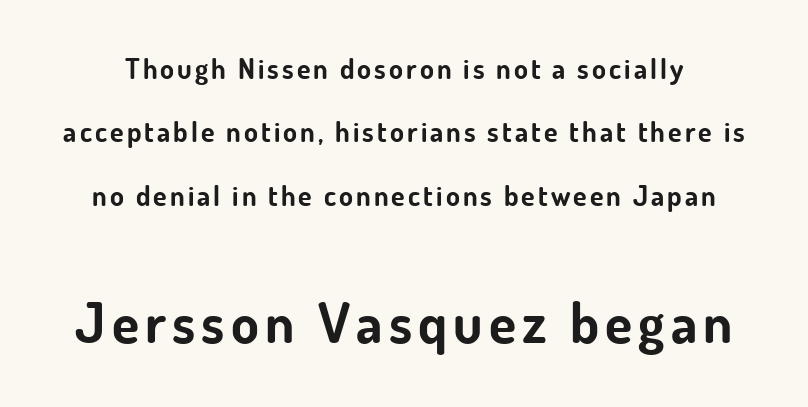
{"serif": "no", "italic": "no", "bold": "yes", "weight": "bold", "width": "normal", "stroke_contrast": "low", "x_height": "small", "monospaced": "no", "underline": "no", "line_spacing": "loose", "line_spacing_ratio": 2.26, "larger_block": "second", "size_ratio": 2.0, "glyph_px": 56}
